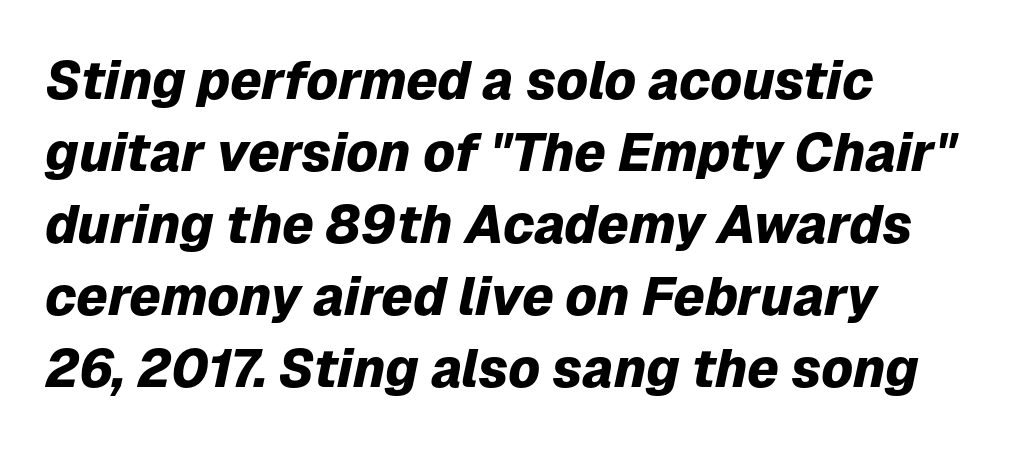
The horizontal fit of the characters is conventional and even. Set as a true bold cut, around the 700 mark. Looking at the ascenders, they clearly lean. The letters advance in unequal steps, a hallmark of proportional type. In terms of leading, this rendering sits right in the middle.
